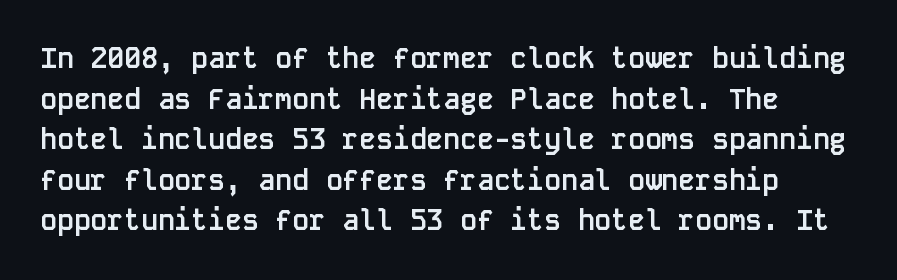
The image shows 28 px semibold sans-serif type, upright, monospaced; set normal line spacing (1.45x), normal letter spacing, not underlined; low stroke contrast and a large x-height.
